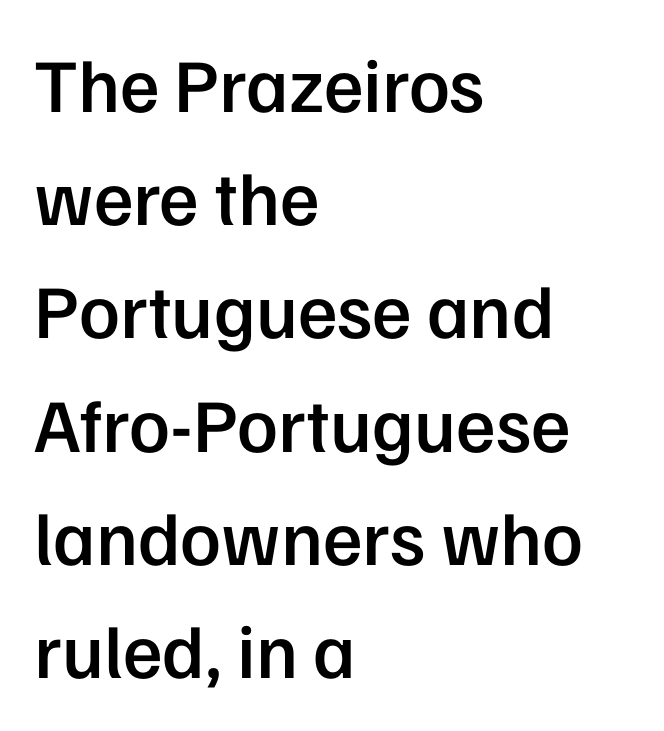
This rendering employs a face without finishing strokes, i.e., a sans-serif. Students, observe: this is what conventionally led text looks like. The string is rendered with underlining switched off. Is this a fixed-width face? No — the glyphs have proportional, varying widths. Caption: standard tracking, unaltered.
